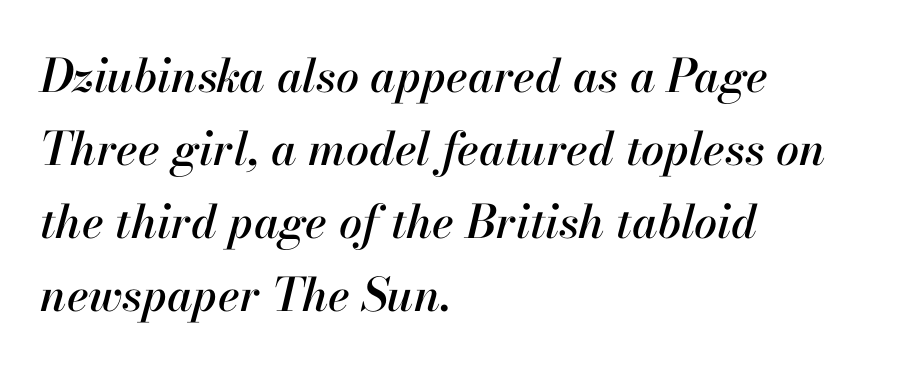
Q: Is the text italic (slanted)? A: Yes, it leans right by about 13 degrees.
Q: Is the text underlined? A: No.
Q: How is the paragraph aligned? A: Left-aligned.
Q: Is the spacing between letters normal or unusually wide? A: Normal.
Q: Is the spacing between lines tight, normal or loose? A: Normal.
Q: Width (condensed, normal, or wide)? A: Normal.
Q: Stroke contrast? A: High.
Q: x-height? A: Small.
Q: Monospaced? A: No.
